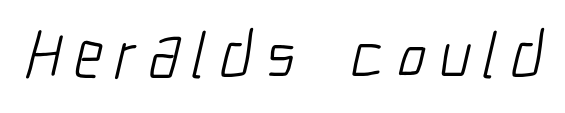
Q: Is the text bold? A: No.
Q: Is the typeface a serif or a sans-serif typeface? A: Sans-serif.
Q: Is the text underlined? A: No.
Q: Is the spacing between letters normal or unusually wide? A: Unusually wide.
Q: Width (condensed, normal, or wide)? A: Condensed.
Q: Stroke contrast? A: Low.
Q: x-height? A: Medium.
Q: Monospaced? A: No.
